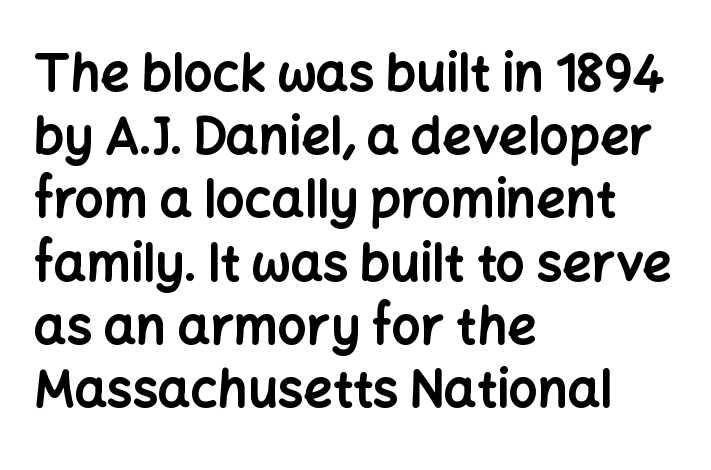
Q: Is the text bold? A: Yes.
Q: Is the text italic (slanted)? A: No, it is upright.
Q: Is the typeface a serif or a sans-serif typeface? A: Sans-serif.
Q: Is the text underlined? A: No.
Q: How is the paragraph aligned? A: Left-aligned.
Q: Is the spacing between letters normal or unusually wide? A: Normal.
Q: Width (condensed, normal, or wide)? A: Normal.
Q: Stroke contrast? A: Low.
Q: x-height? A: Medium.
Q: Monospaced? A: No.
